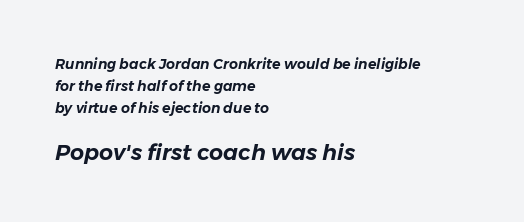
{"italic": "yes", "lean": "right", "slant_degrees": 11, "underline": "no", "align": "left", "line_spacing": "normal", "line_spacing_ratio": 1.56, "letter_spacing": "normal", "letter_spacing_em": 0.0, "larger_block": "second", "size_ratio": 1.57, "glyph_px": 22}
